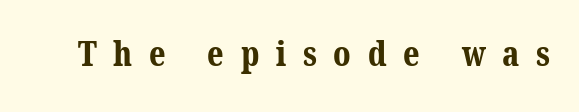
The image shows 34 px bold serif type; set unusually wide letter spacing (+0.49 em), not underlined; medium stroke contrast and a medium x-height.
